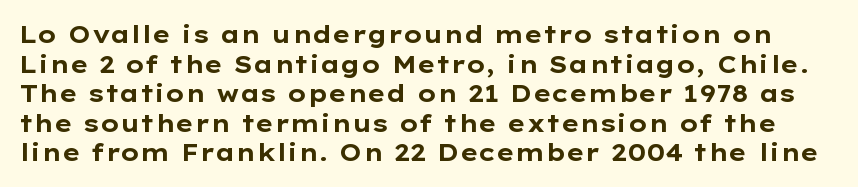
The image shows 24 px bold type, upright; set line spacing 1.23x, normal letter spacing, not underlined.
